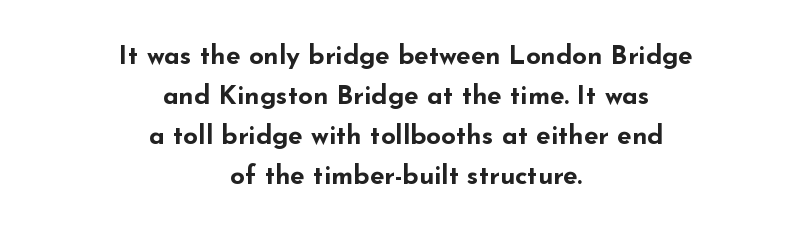
{"italic": "no", "bold": "yes", "underline": "no", "align": "center", "line_spacing": "normal", "line_spacing_ratio": 1.54, "letter_spacing": "normal", "letter_spacing_em": 0.0, "glyph_px": 26}
